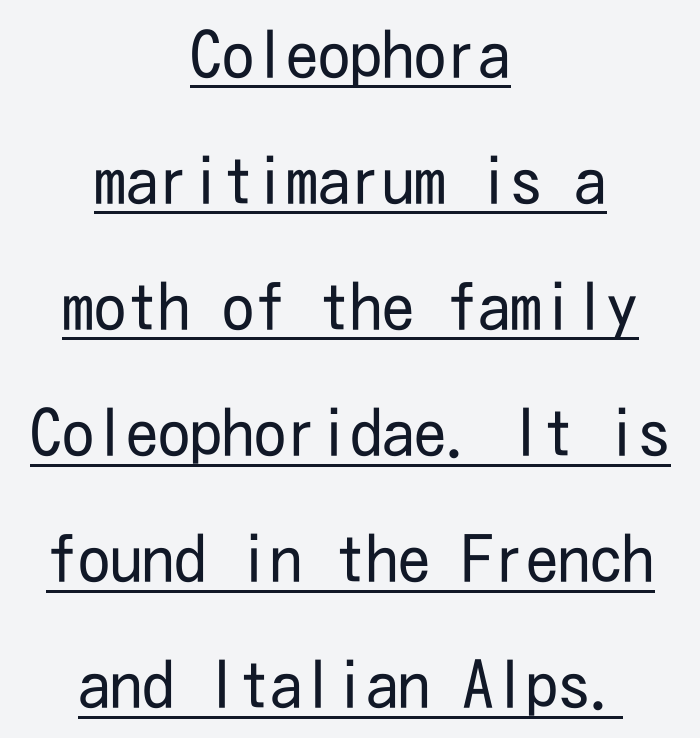
What's the leading like? Stretched, with rows far apart. Tracking value appears to be zero — textbook default spacing. Summary of weight: not heavy and not bold. Where is the straight margin? There isn't one; the lines are centered.
